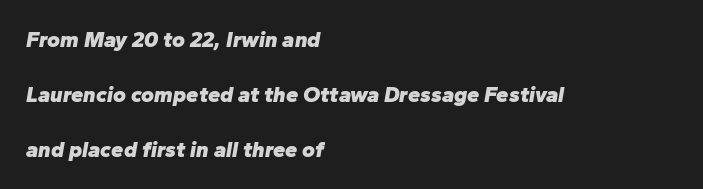
Clear beneath every line of the passage. Emphasis by weight is at full strength: bold. Inter-character spacing is left at the font's built-in metrics. Horizontally, the lines are justified to the leading edge only.
